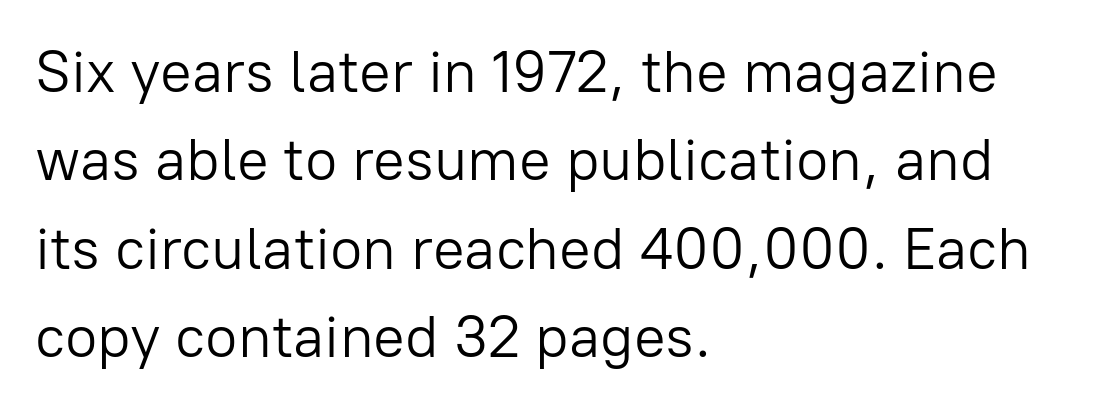
{"serif": "no", "italic": "no", "bold": "no", "weight": "light", "width": "normal", "stroke_contrast": "low", "x_height": "medium", "monospaced": "no", "underline": "no", "align": "left", "line_spacing": "normal", "line_spacing_ratio": 1.5, "letter_spacing": "normal", "letter_spacing_em": 0.0, "glyph_px": 59}
